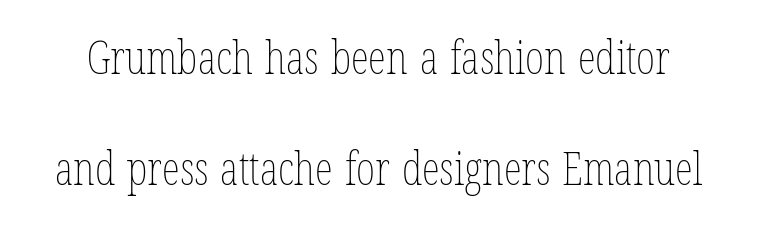
This block would shrink considerably if given ordinary leading; it's expanded now. Looks like regular typesetting: each glyph gets only the width it needs. Letters rest on an invisible, unmarked baseline. The letterforms sit shoulder to shoulder at normal distance.
